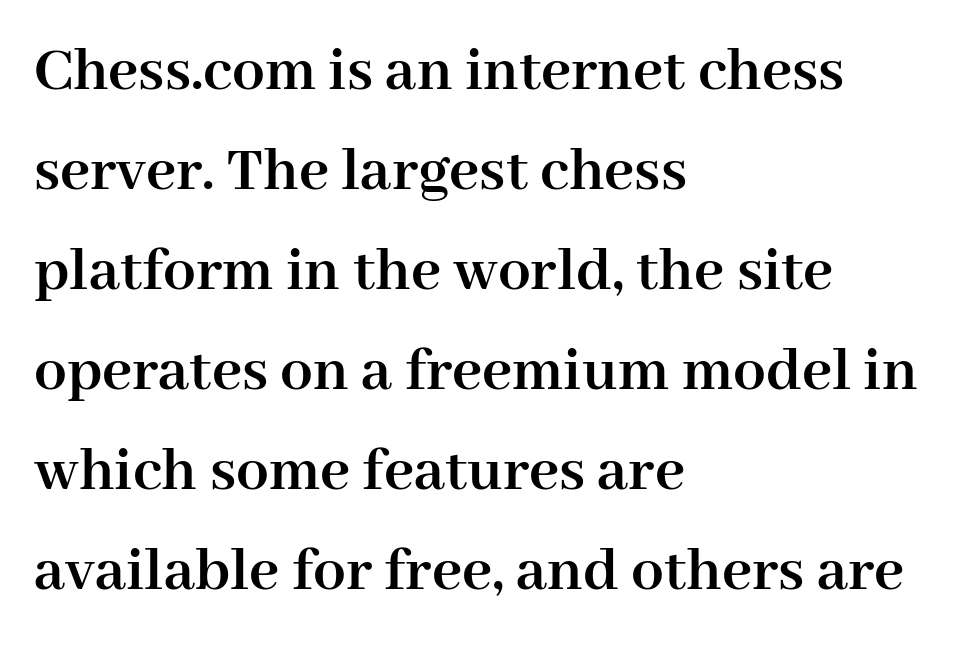
{"serif": "yes", "italic": "no", "bold": "yes", "weight": "semibold", "width": "normal", "stroke_contrast": "high", "x_height": "medium", "monospaced": "no", "underline": "no", "align": "left", "line_spacing": "normal", "line_spacing_ratio": 1.54, "letter_spacing": "normal", "letter_spacing_em": 0.0, "glyph_px": 65}
